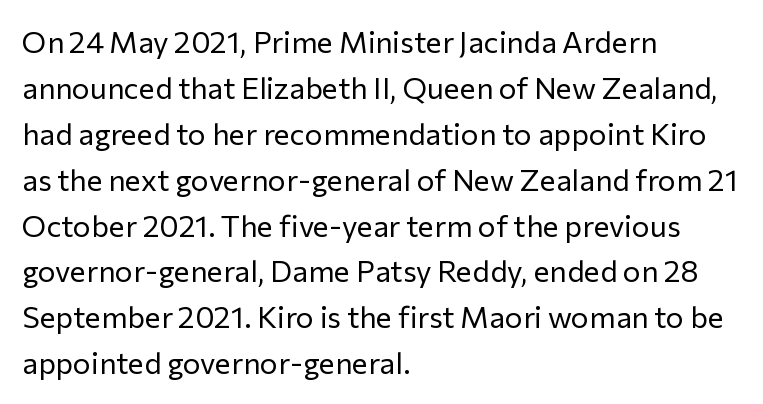
{"serif": "no", "italic": "no", "bold": "no", "weight": "regular", "width": "normal", "stroke_contrast": "low", "x_height": "medium", "monospaced": "no", "underline": "no", "align": "left", "line_spacing": "normal", "line_spacing_ratio": 1.53, "letter_spacing": "normal", "letter_spacing_em": 0.0, "glyph_px": 30}
